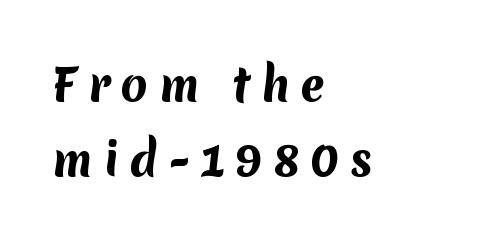
Q: Is the text bold? A: Yes.
Q: Is the typeface a serif or a sans-serif typeface? A: Sans-serif.
Q: Is the text underlined? A: No.
Q: How is the paragraph aligned? A: Left-aligned.
Q: Is the spacing between letters normal or unusually wide? A: Unusually wide.
Q: Is the spacing between lines tight, normal or loose? A: Normal.
Q: Width (condensed, normal, or wide)? A: Normal.
Q: Stroke contrast? A: Medium.
Q: x-height? A: Medium.
Q: Monospaced? A: No.
